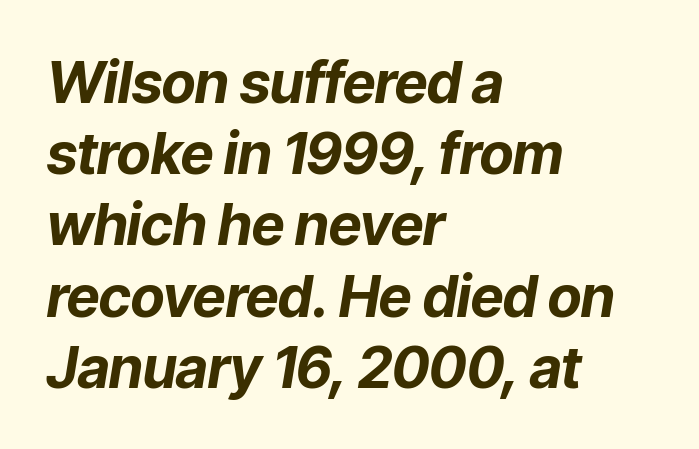
Q: Is the text bold? A: Yes.
Q: Is the text italic (slanted)? A: Yes, it leans right by about 9 degrees.
Q: Is the text underlined? A: No.
Q: How is the paragraph aligned? A: Left-aligned.
Q: Is the spacing between letters normal or unusually wide? A: Normal.
Q: Is the spacing between lines tight, normal or loose? A: Normal.
Q: Width (condensed, normal, or wide)? A: Normal.
Q: Stroke contrast? A: Low.
Q: x-height? A: Medium.
Q: Monospaced? A: No.
